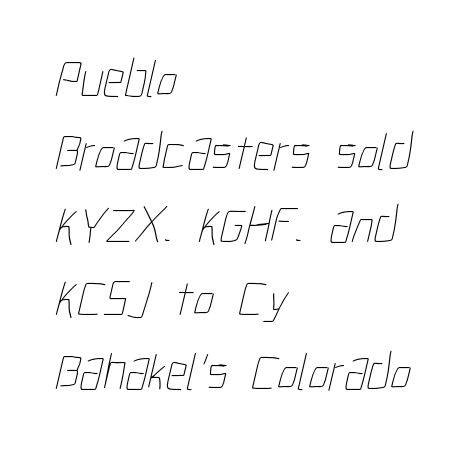
The image shows 53 px thin, condensed type; set left-aligned, normal line spacing (1.38x), normal letter spacing, not underlined; low stroke contrast and a medium x-height.
